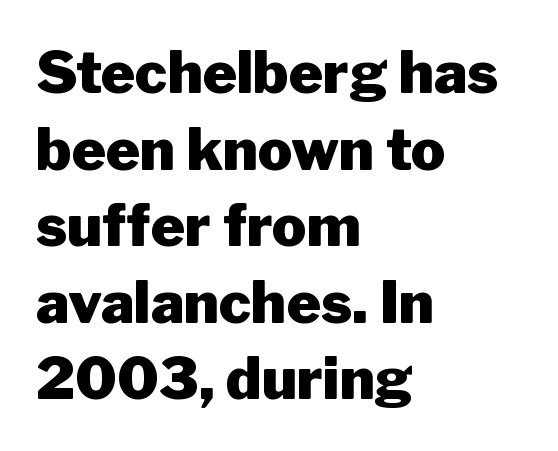
Emphasis by weight is at full strength: bold. Does the type have serifs? No, each stem ends abruptly. Observe the ordinary spacing: letters are neighbours, not strangers. The face used here is proportionally spaced, like ordinary book or web type. Nobody drew a line under any word here. The typography opts for an upright posture over an oblique one.
